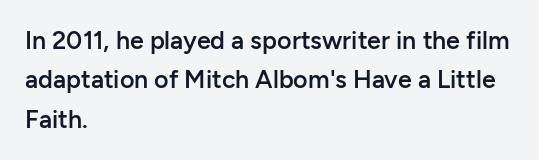
The image shows 25 px text type, upright; set left-aligned, normal line spacing (1.58x), normal letter spacing, not underlined.
